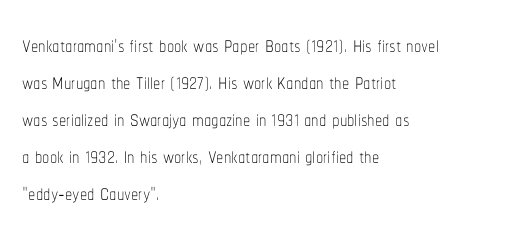
The image shows 29 px thin, condensed type, upright; set left-aligned, normal line spacing (1.28x), normal letter spacing, not underlined; low stroke contrast and a medium x-height.
